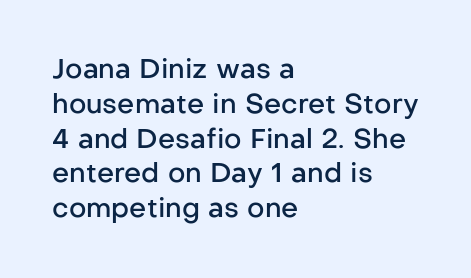
{"italic": "no", "bold": "semi", "underline": "no", "align": "left", "line_spacing": "normal", "line_spacing_ratio": 1.29, "letter_spacing": "normal", "letter_spacing_em": 0.0, "glyph_px": 27}
